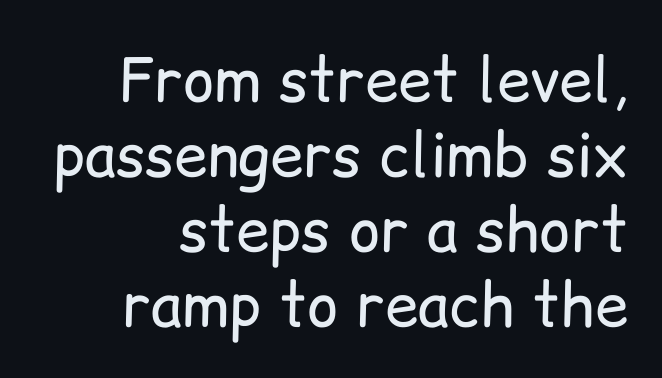
Any mark beneath the type? The region is blank. A typesetter would call this zero additional tracking. Proportional: the letters do not fall into vertical columns. Rendered with straight, roman letterforms. A normal amount of white space separates one row of letters from the next.
